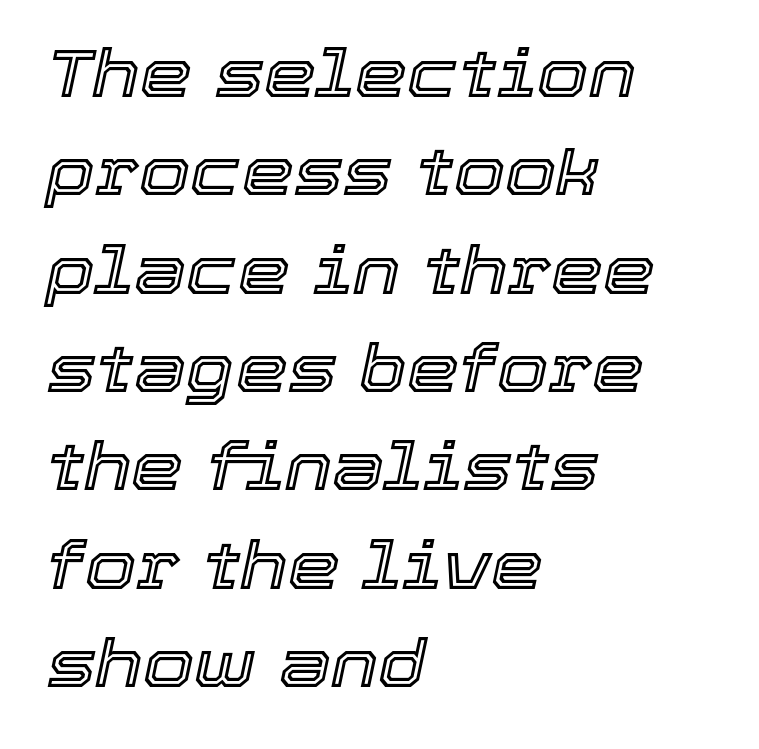
{"italic": "yes", "lean": "right", "slant_degrees": 12, "width": "normal", "x_height": "medium", "monospaced": "no", "underline": "no", "align": "left", "line_spacing": "normal", "line_spacing_ratio": 1.49, "letter_spacing": "normal", "letter_spacing_em": 0.0, "glyph_px": 66}
